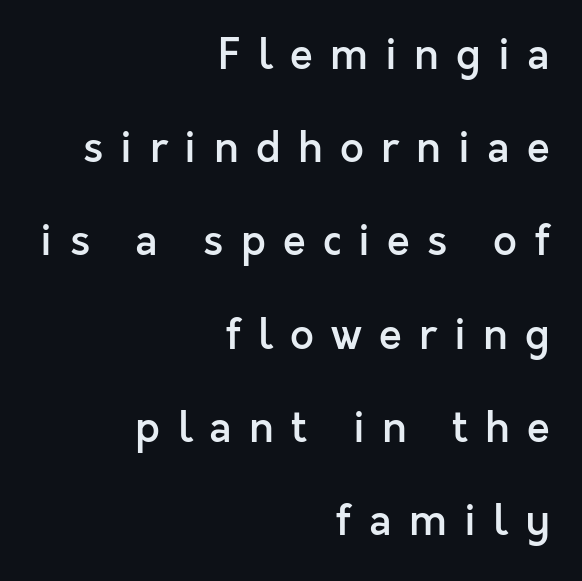
The image shows 42 px semibold sans-serif type, upright; set right-aligned, loose line spacing (2.22x), unusually wide letter spacing (+0.41 em), not underlined; a medium x-height.
